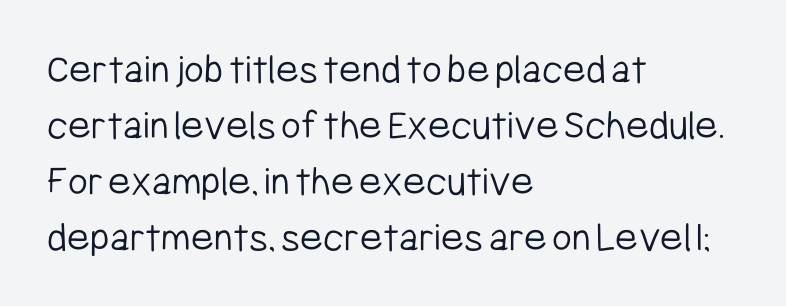
The typesetting does not lean heavy: it is not bold. The face used here is rendered with its standard letterfit. In terms of letterform style, serifs are entirely absent. Line spacing here is normal. The space directly below the letters is spotless.
